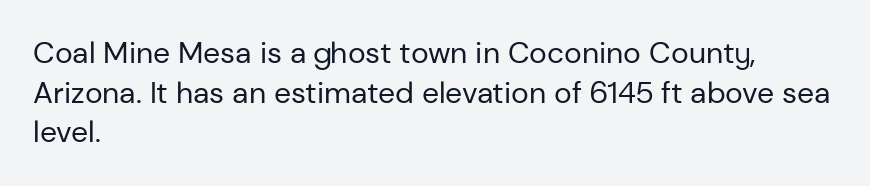
{"serif": "no", "italic": "no", "bold": "no", "weight": "regular", "width": "normal", "stroke_contrast": "low", "x_height": "medium", "monospaced": "no", "underline": "no", "align": "left", "line_spacing": "normal", "line_spacing_ratio": 1.32, "letter_spacing": "normal", "letter_spacing_em": 0.0, "glyph_px": 30}
